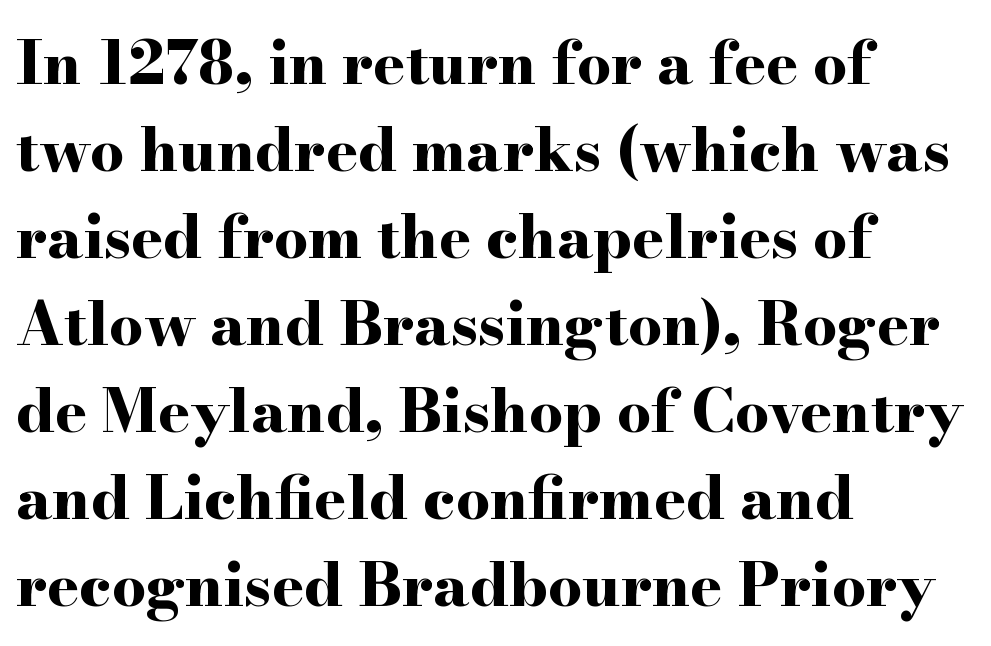
The image shows 60 px bold, wide serif type, upright; set left-aligned, normal line spacing (1.45x), normal letter spacing, not underlined; high stroke contrast and a small x-height.
